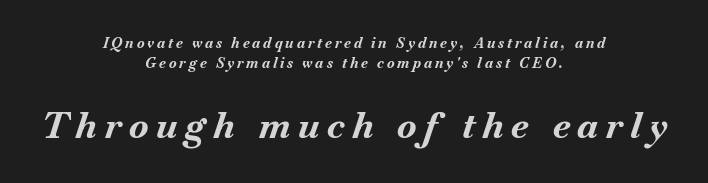
The image shows 36 px bold type, italic (leaning right); set centered, normal line spacing (1.4x), unusually wide letter spacing (+0.21 em), not underlined; the second (bottom) block is 2.57x larger; medium stroke contrast and a small x-height.
